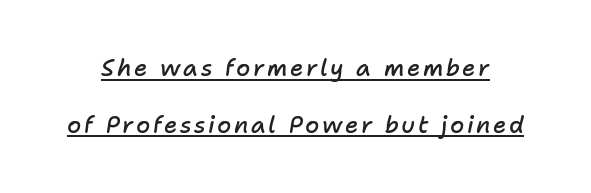
The image shows 23 px text type, italic (leaning right); set loose line spacing (2.47x), underlined.
